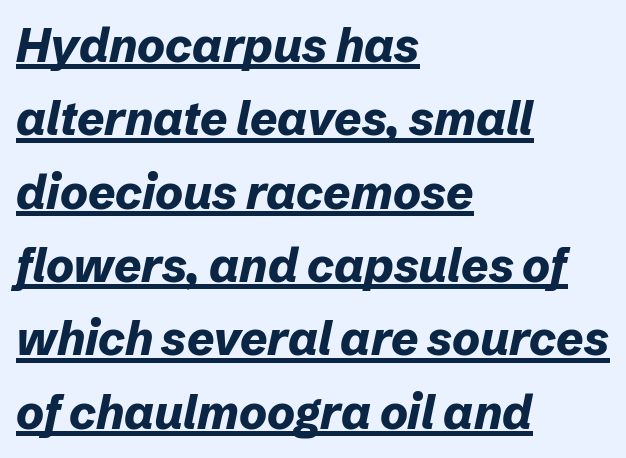
{"italic": "yes", "lean": "right", "slant_degrees": 12, "bold": "yes", "weight": "bold", "width": "normal", "stroke_contrast": "low", "x_height": "medium", "monospaced": "no", "underline": "yes", "align": "left", "line_spacing": "normal", "line_spacing_ratio": 1.56, "letter_spacing": "normal", "letter_spacing_em": 0.0, "glyph_px": 47}
